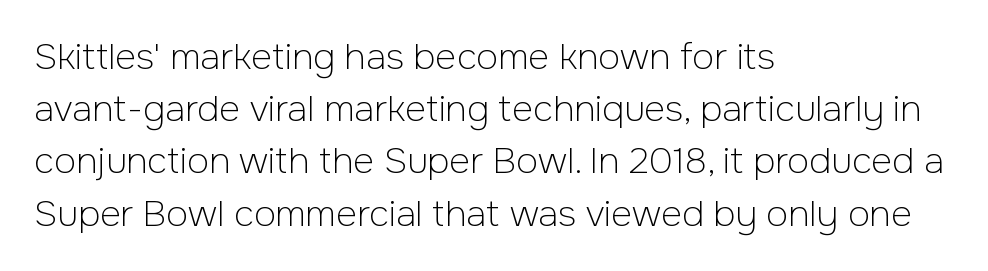
The passage shown is typed in a proportional face where columns would drift. A typesetter would call this leading conventional body-copy spacing. When letters stand straight like this, we call the style roman or upright. Decoration check: the copy has no underline.
